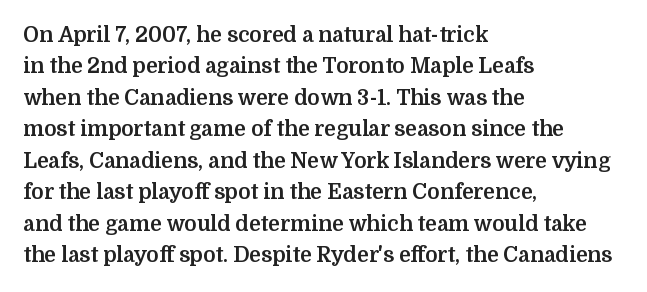
{"italic": "no", "bold": "yes", "underline": "no", "align": "left", "line_spacing": "normal", "line_spacing_ratio": 1.5, "letter_spacing": "normal", "letter_spacing_em": 0.0, "glyph_px": 21}
